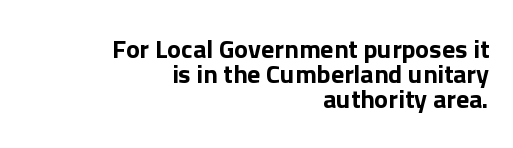
{"italic": "no", "underline": "no", "align": "right", "line_spacing": "tight", "line_spacing_ratio": 0.97, "letter_spacing": "normal", "letter_spacing_em": 0.0, "glyph_px": 26}
